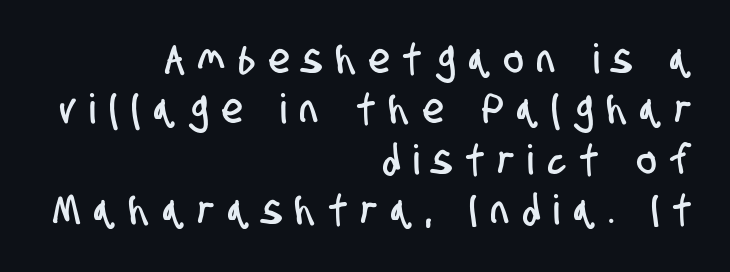
The image shows 41 px condensed sans-serif type; set right-aligned, line spacing 1.23x, unusually wide letter spacing (+0.35 em), not underlined; low stroke contrast and a large x-height.
